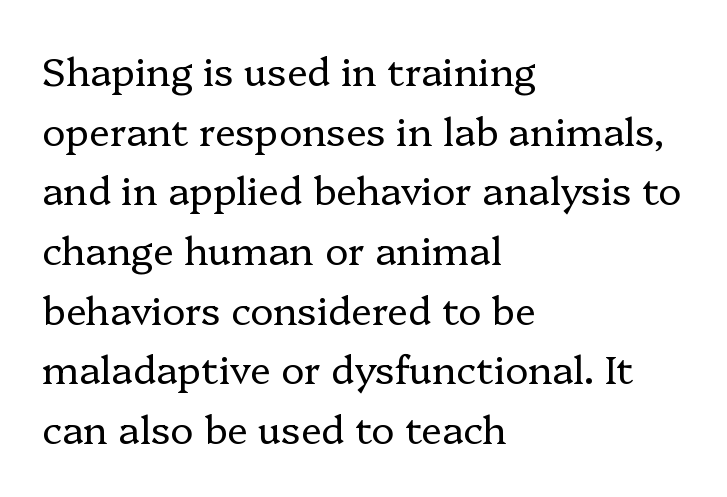
The image shows 39 px regular-weight serif type, upright; set left-aligned, normal line spacing (1.53x), normal letter spacing, not underlined; low stroke contrast and a medium x-height.
